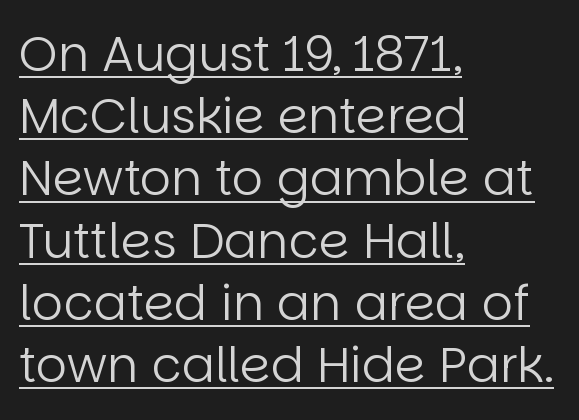
{"serif": "no", "italic": "no", "bold": "no", "weight": "regular", "width": "normal", "stroke_contrast": "low", "x_height": "large", "monospaced": "no", "underline": "yes", "align": "left", "line_spacing": "normal", "line_spacing_ratio": 1.27, "letter_spacing": "normal", "letter_spacing_em": 0.0, "glyph_px": 49}
